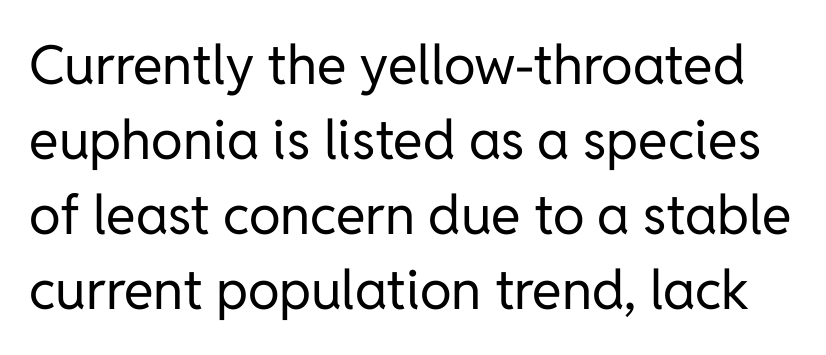
{"serif": "no", "italic": "no", "bold": "no", "weight": "regular", "width": "normal", "stroke_contrast": "low", "x_height": "medium", "monospaced": "no", "underline": "no", "line_spacing": "normal", "line_spacing_ratio": 1.39, "letter_spacing": "normal", "letter_spacing_em": 0.0, "glyph_px": 54}
